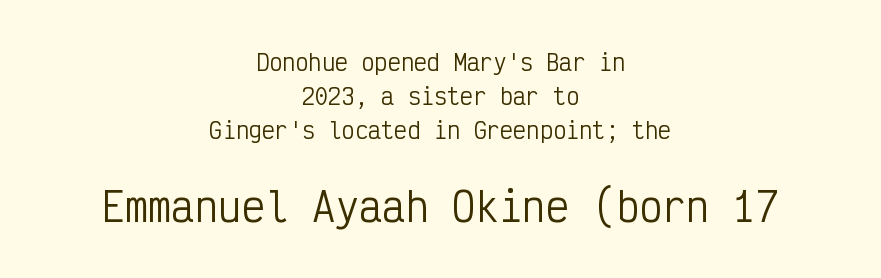
The image shows 39 px regular-weight, condensed sans-serif type, upright, monospaced; set centered, normal line spacing (1.54x), normal letter spacing, not underlined; the second (bottom) block is 1.77x larger; low stroke contrast and a medium x-height.
